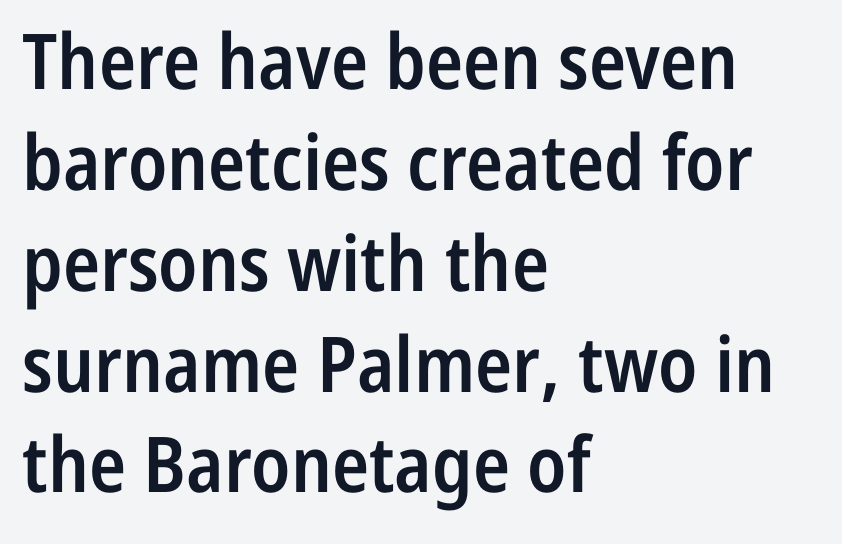
The image shows 77 px semibold, condensed sans-serif type, upright; set left-aligned, normal line spacing (1.31x), normal letter spacing, not underlined; low stroke contrast and a medium x-height.
